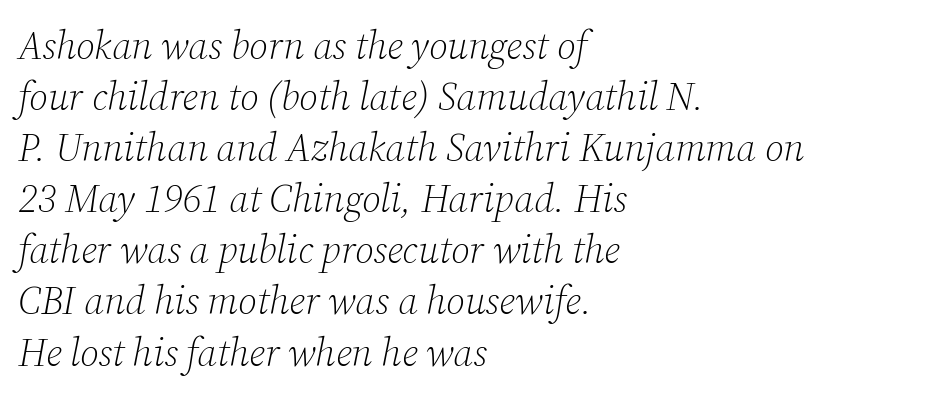
Q: Is the text bold? A: No.
Q: Is the text italic (slanted)? A: Yes, it leans right by about 12 degrees.
Q: Is the typeface a serif or a sans-serif typeface? A: Serif.
Q: Is the text underlined? A: No.
Q: How is the paragraph aligned? A: Left-aligned.
Q: Is the spacing between letters normal or unusually wide? A: Normal.
Q: Is the spacing between lines tight, normal or loose? A: Normal.
Q: Width (condensed, normal, or wide)? A: Normal.
Q: Stroke contrast? A: Low.
Q: x-height? A: Medium.
Q: Monospaced? A: No.
